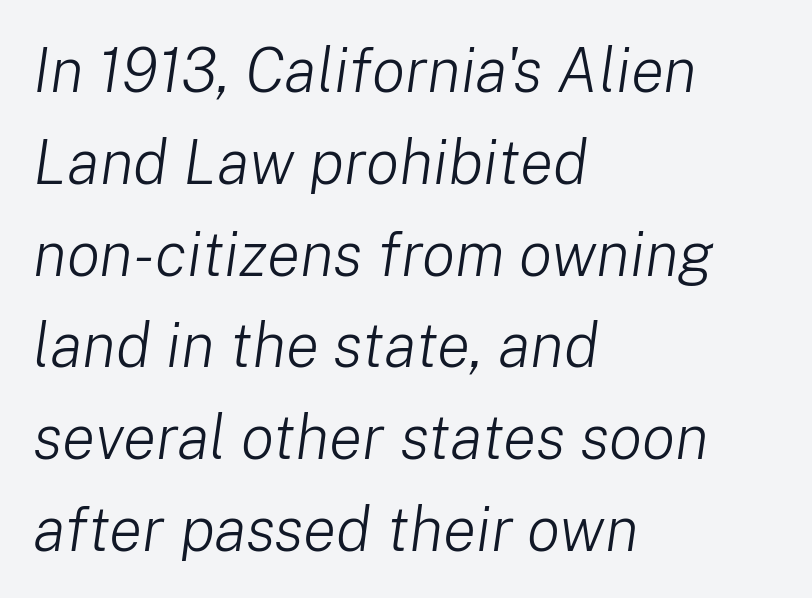
The image shows 62 px light type, italic (leaning right); set left-aligned, normal line spacing (1.48x), normal letter spacing, not underlined; low stroke contrast and a medium x-height.
